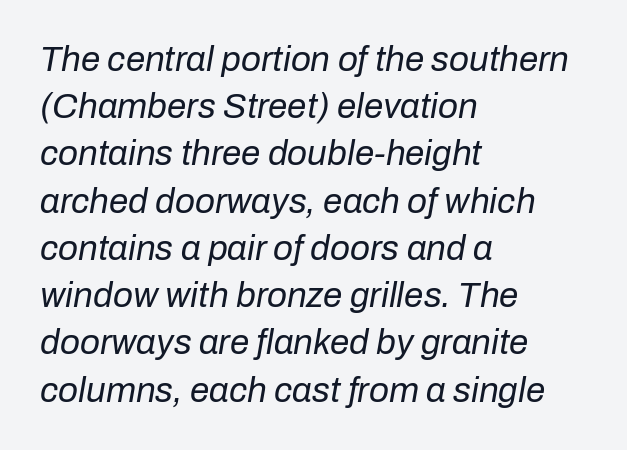
Q: Is the text bold? A: No.
Q: Is the text italic (slanted)? A: Yes, it leans right by about 10 degrees.
Q: Is the text underlined? A: No.
Q: How is the paragraph aligned? A: Left-aligned.
Q: Is the spacing between letters normal or unusually wide? A: Normal.
Q: Is the spacing between lines tight, normal or loose? A: Normal.
Q: Width (condensed, normal, or wide)? A: Normal.
Q: Stroke contrast? A: Low.
Q: x-height? A: Medium.
Q: Monospaced? A: No.
